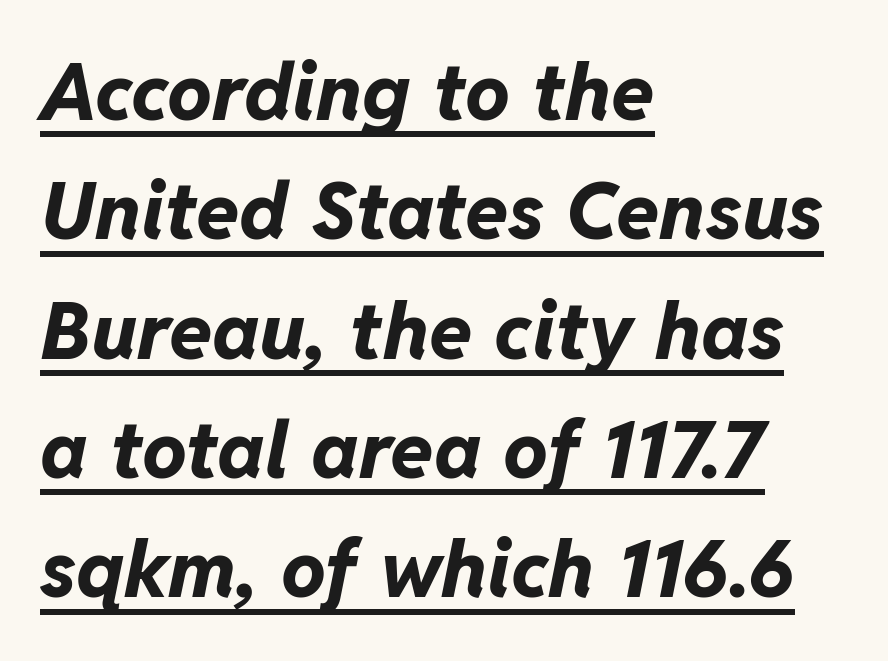
The image shows 79 px bold type, italic (leaning right); set left-aligned, normal line spacing (1.51x), normal letter spacing, underlined; low stroke contrast and a medium x-height.
